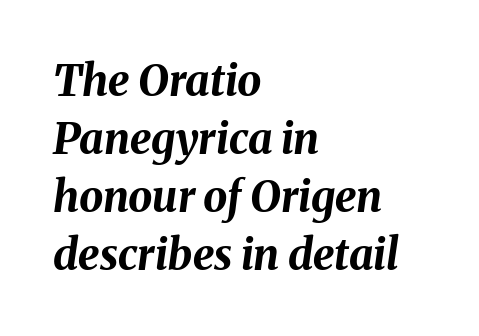
{"italic": "yes", "lean": "right", "slant_degrees": 8, "bold": "yes", "weight": "bold", "width": "normal", "stroke_contrast": "medium", "x_height": "medium", "monospaced": "no", "underline": "no", "align": "left", "line_spacing": "normal", "line_spacing_ratio": 1.35, "letter_spacing": "normal", "letter_spacing_em": 0.0, "glyph_px": 43}
